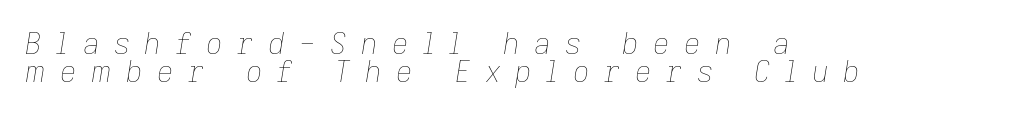
Rows of type sit shoulder to shoulder in the vertical direction. Substantial extra tracking has been applied to these lines. Note the varied advance widths — an 'i' is clearly narrower than an 'm'. These lines are set flush left with a ragged right edge.
